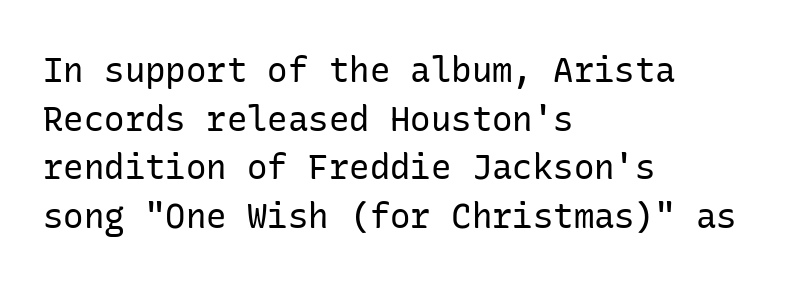
Underlining? Definitely not there. The type sits square on the baseline with zero lean. Is there much room between lines? A standard amount, neither cramped nor airy. Does the type have serifs? No, each stem ends abruptly. Heft: none added — not bold. The rag falls on the right side of this text block.
